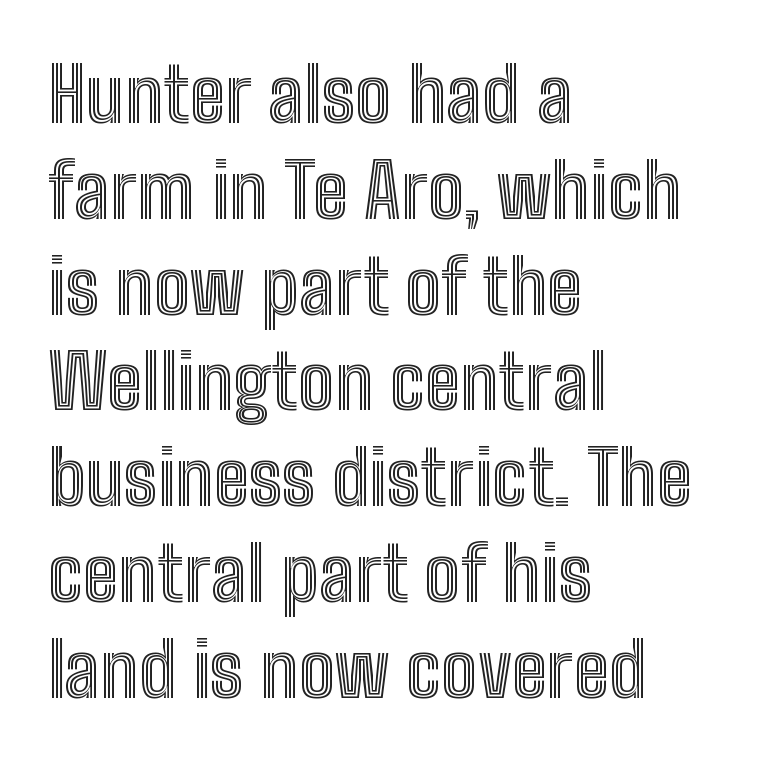
Q: Is the text italic (slanted)? A: No, it is upright.
Q: Is the text underlined? A: No.
Q: How is the paragraph aligned? A: Left-aligned.
Q: Is the spacing between letters normal or unusually wide? A: Normal.
Q: Is the spacing between lines tight, normal or loose? A: Normal.
Q: Width (condensed, normal, or wide)? A: Condensed.
Q: x-height? A: Medium.
Q: Monospaced? A: No.
